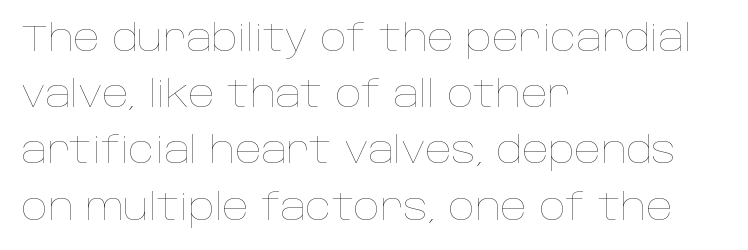
Nobody touched the tracking dial on this one. Spacing verdict: proportional, widths tailored to each character. The typeface has the unassuming heft of standard copy or less. Each line starts at the same left margin while the right side varies.
